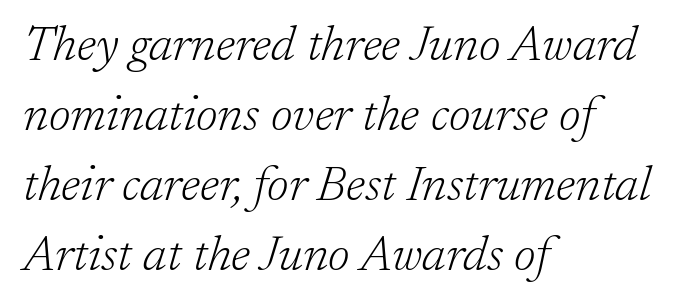
Q: Is the text bold? A: No.
Q: Is the text italic (slanted)? A: Yes, it leans right by about 17 degrees.
Q: Is the typeface a serif or a sans-serif typeface? A: Serif.
Q: Is the text underlined? A: No.
Q: How is the paragraph aligned? A: Left-aligned.
Q: Is the spacing between letters normal or unusually wide? A: Normal.
Q: Is the spacing between lines tight, normal or loose? A: Normal.
Q: Width (condensed, normal, or wide)? A: Normal.
Q: Stroke contrast? A: Low.
Q: x-height? A: Medium.
Q: Monospaced? A: No.
